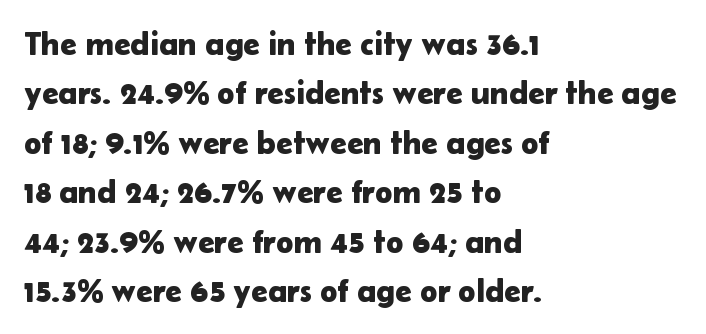
The image shows 33 px sans-serif type, upright; set left-aligned, normal line spacing (1.5x), normal letter spacing, not underlined; low stroke contrast and a medium x-height.
